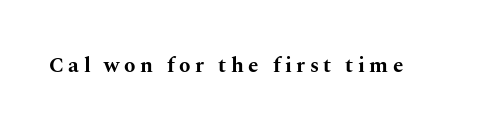
Strokes here are thick enough to call this a true bold. Designer's note — italics off, roman on. Glance below the letters and you will spot only blank space. How are the letters spaced? Widely, with obvious added tracking.
